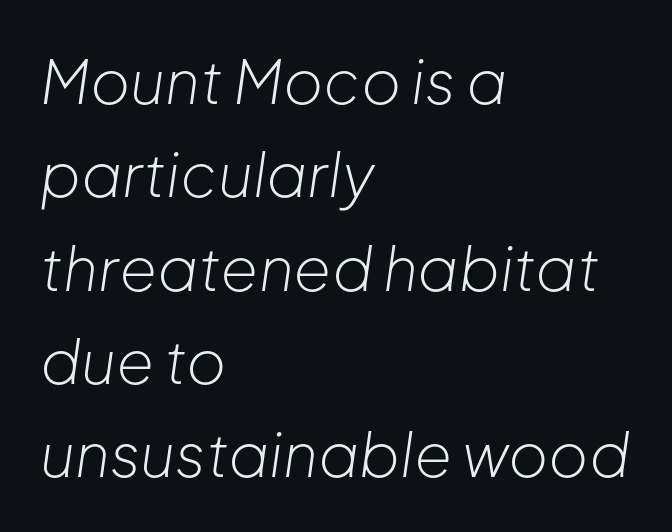
The image shows 61 px light type, italic (leaning right); set left-aligned, normal line spacing (1.53x), normal letter spacing, not underlined; low stroke contrast and a medium x-height.
